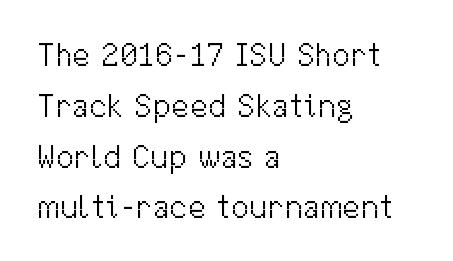
The image shows 33 px light sans-serif type, upright; set left-aligned, normal line spacing (1.54x), normal letter spacing, not underlined; medium stroke contrast and a medium x-height.
